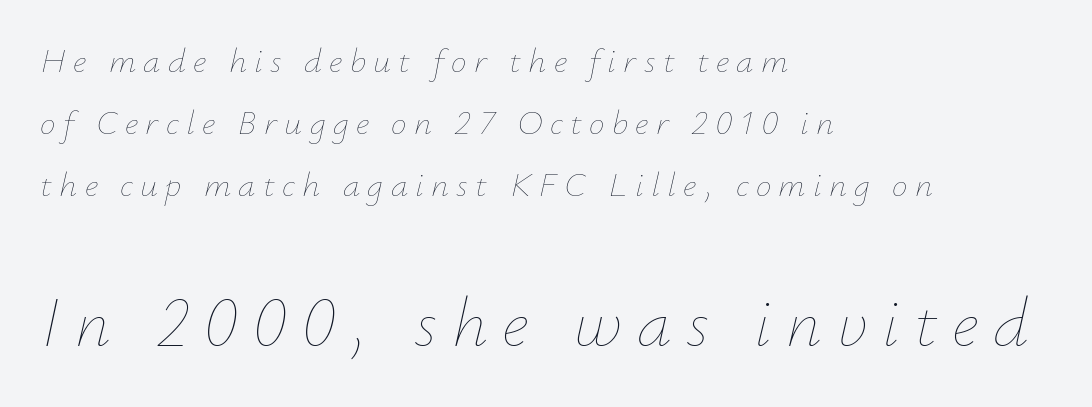
{"italic": "yes", "lean": "right", "slant_degrees": 12, "bold": "no", "weight": "thin", "width": "normal", "stroke_contrast": "low", "x_height": "small", "monospaced": "no", "underline": "no", "align": "left", "line_spacing_ratio": 1.77, "letter_spacing": "wide", "letter_spacing_em": 0.21, "larger_block": "second", "size_ratio": 2.0, "glyph_px": 70}
